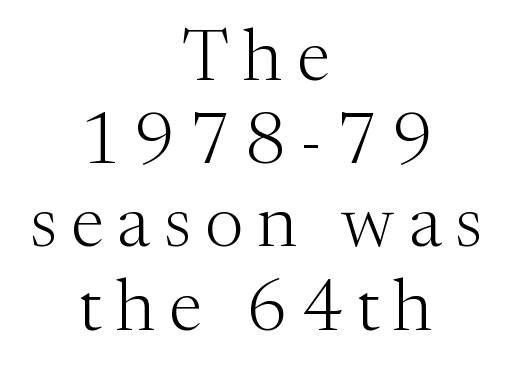
The image shows 73 px light serif type, upright; set centered, tight line spacing (1.14x), not underlined; medium stroke contrast and a medium x-height.
